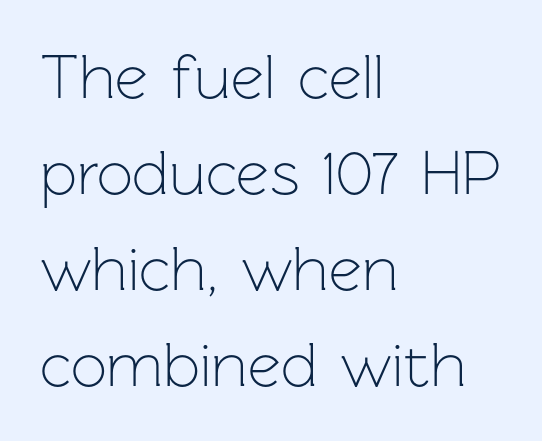
The image shows 64 px light sans-serif type, upright; set left-aligned, normal line spacing (1.5x), normal letter spacing, not underlined; low stroke contrast and a medium x-height.
